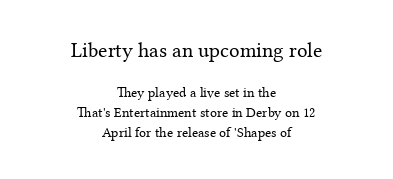
{"italic": "no", "bold": "no", "underline": "no", "align": "center", "line_spacing": "normal", "line_spacing_ratio": 1.41, "letter_spacing": "normal", "letter_spacing_em": 0.0, "larger_block": "first", "size_ratio": 1.5, "glyph_px": 21}
